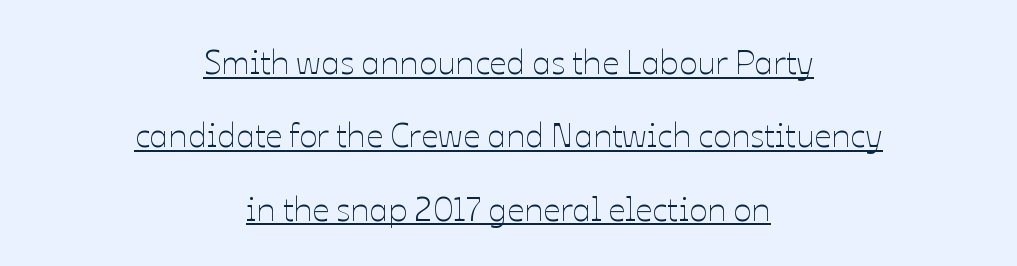
The image shows 34 px thin type, upright; set centered, loose line spacing (2.16x), normal letter spacing, underlined; low stroke contrast and a medium x-height.
